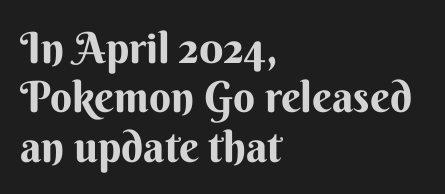
{"serif": "no", "italic": "no", "width": "normal", "stroke_contrast": "medium", "x_height": "small", "monospaced": "no", "underline": "no", "align": "left", "line_spacing": "tight", "line_spacing_ratio": 1.15, "letter_spacing": "normal", "letter_spacing_em": 0.0, "glyph_px": 43}
